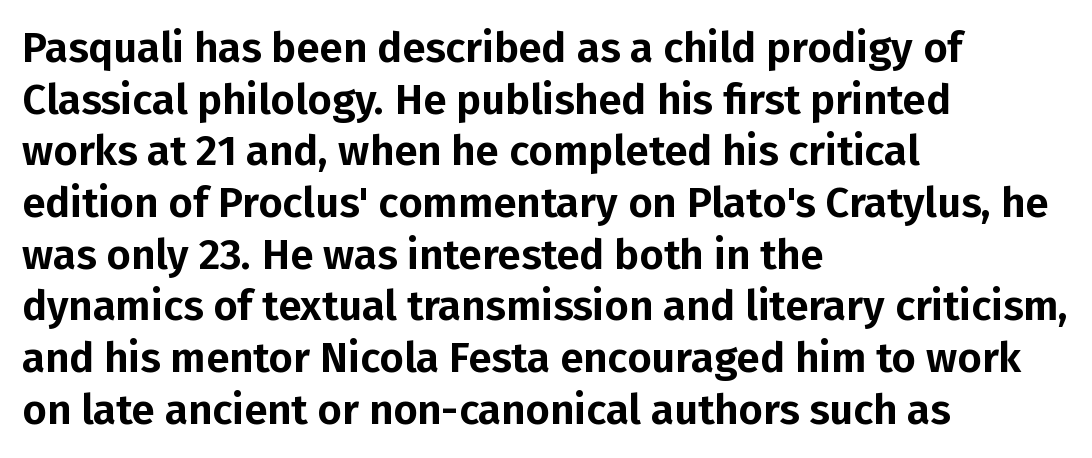
The lettering holds an erect, upright posture throughout. The passage is arranged the way most books set body copy — flush left. The letters advance in unequal steps, a hallmark of proportional type. Honestly, the letter spacing is just normal — you wouldn't notice it. The rendering shows plain stroke endings on the letterforms — a sans-serif design.
